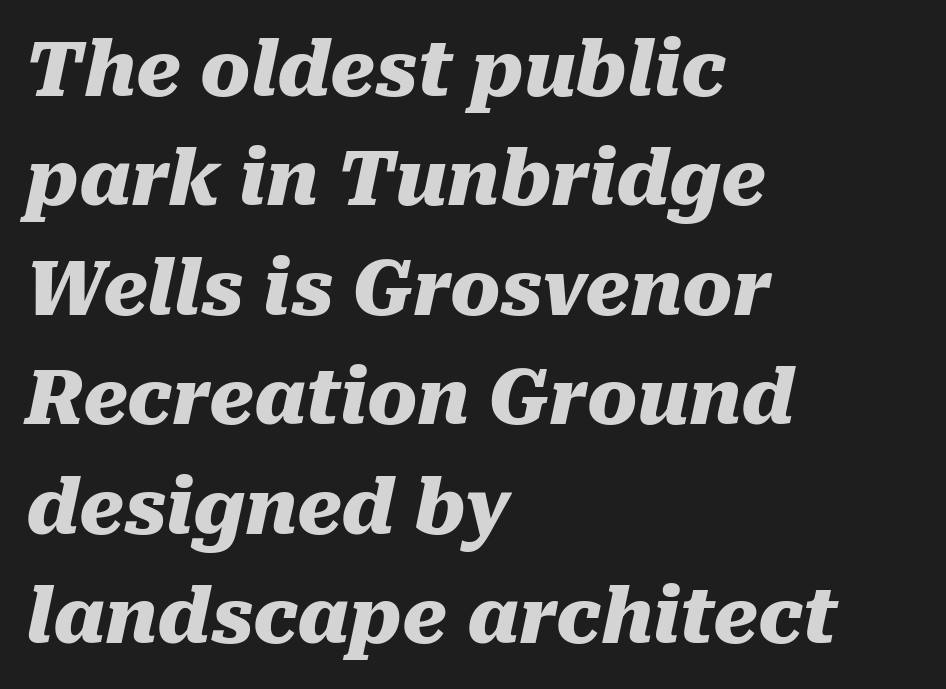
The image shows 75 px heavy type, italic (leaning right); set left-aligned, normal line spacing (1.46x), normal letter spacing, not underlined; medium stroke contrast and a medium x-height.
